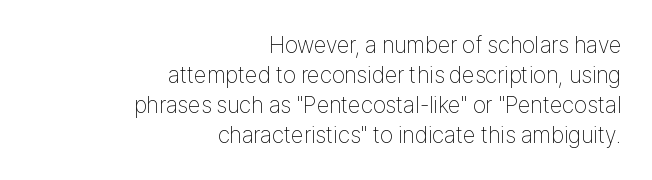
{"italic": "no", "bold": "no", "underline": "no", "align": "right", "line_spacing": "normal", "line_spacing_ratio": 1.3, "letter_spacing": "normal", "letter_spacing_em": 0.0, "glyph_px": 23}
